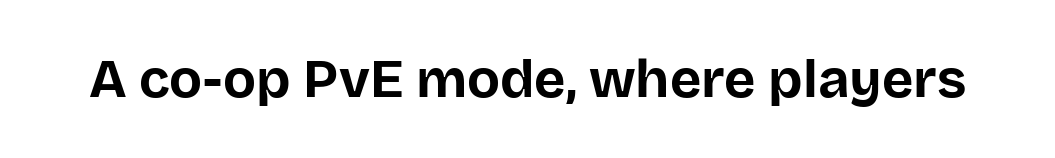
The font family rendered here belongs to the sans-serif group. A full-strength bold gives these letters their thick strokes. The rendering keeps characters at their native spacing. Bare-footed words on every line. Note the varied advance widths — an 'i' is clearly narrower than an 'm'.
